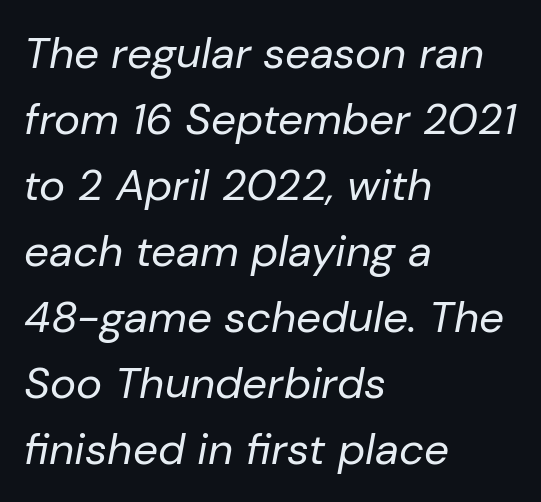
The image shows 44 px regular-weight type, italic (leaning right); set left-aligned, normal line spacing (1.5x), normal letter spacing, not underlined; low stroke contrast and a medium x-height.
